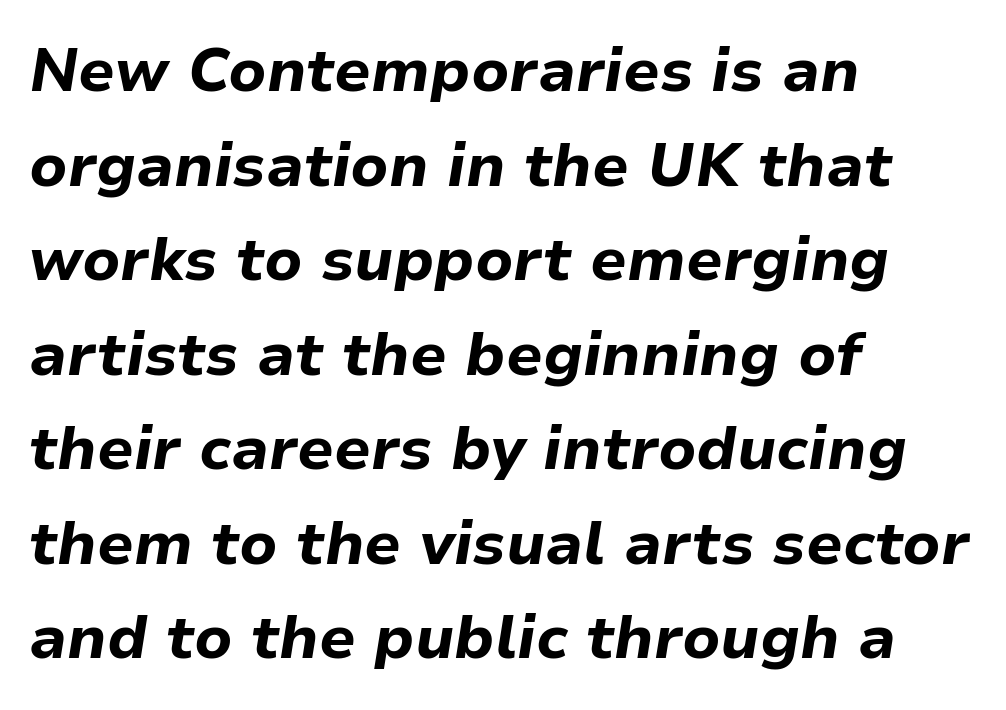
{"italic": "yes", "lean": "right", "slant_degrees": 9, "bold": "yes", "weight": "bold", "width": "normal", "stroke_contrast": "low", "x_height": "medium", "monospaced": "no", "underline": "no", "align": "left", "line_spacing": "normal", "line_spacing_ratio": 1.55, "letter_spacing": "normal", "letter_spacing_em": 0.0, "glyph_px": 61}
